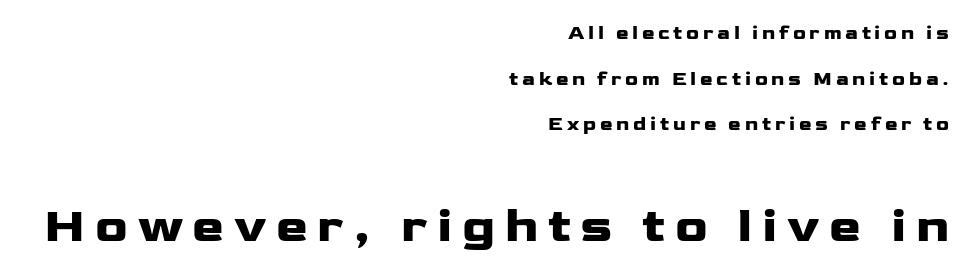
The image shows 48 px wide sans-serif type, upright; set right-aligned, loose line spacing (2.4x), unusually wide letter spacing (+0.2 em), not underlined; the second (bottom) block is 2.53x larger; low stroke contrast and a medium x-height.
